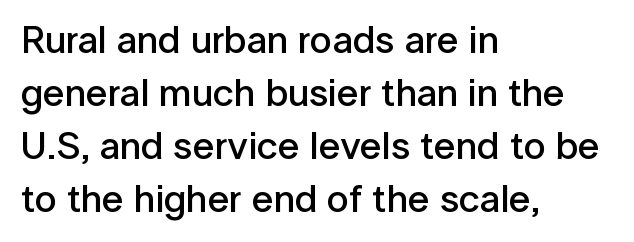
The image shows 39 px semibold sans-serif type, upright; set left-aligned, normal line spacing (1.36x), normal letter spacing, not underlined; low stroke contrast and a medium x-height.
